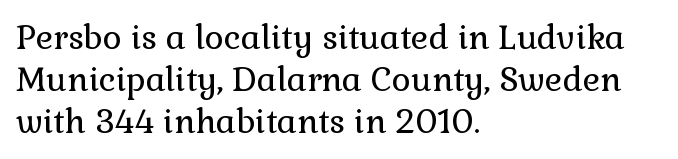
The image shows 33 px regular-weight serif type, upright; set left-aligned, normal line spacing (1.27x), normal letter spacing, not underlined; low stroke contrast and a medium x-height.
